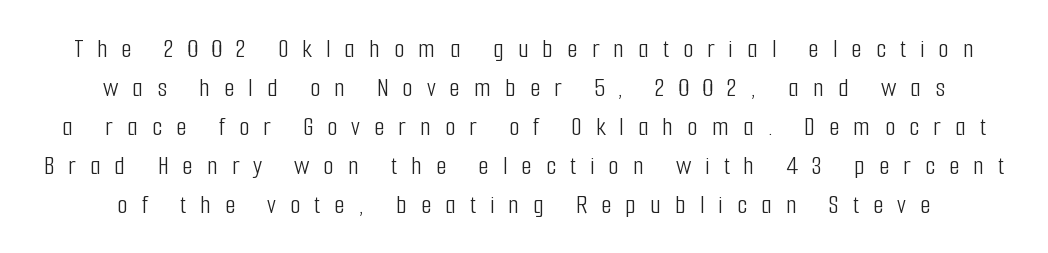
{"serif": "no", "italic": "no", "bold": "no", "weight": "light", "width": "condensed", "stroke_contrast": "low", "x_height": "medium", "monospaced": "no", "underline": "no", "line_spacing": "normal", "line_spacing_ratio": 1.39, "letter_spacing": "wide", "letter_spacing_em": 0.49, "glyph_px": 28}
